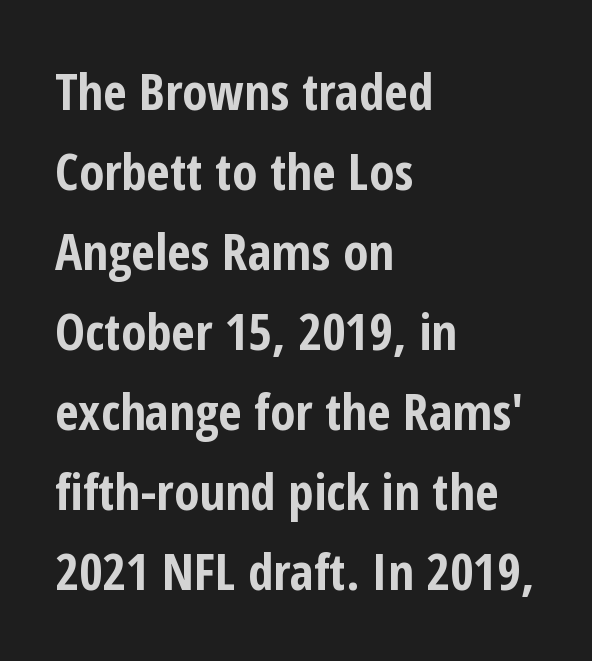
The image shows 51 px bold, condensed sans-serif type, upright; set left-aligned, normal line spacing (1.57x), normal letter spacing, not underlined; low stroke contrast and a medium x-height.
